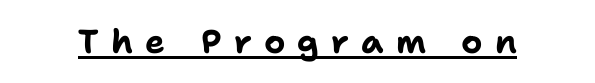
The image shows 33 px bold sans-serif type, upright; set unusually wide letter spacing (+0.37 em), underlined; low stroke contrast and a medium x-height.
